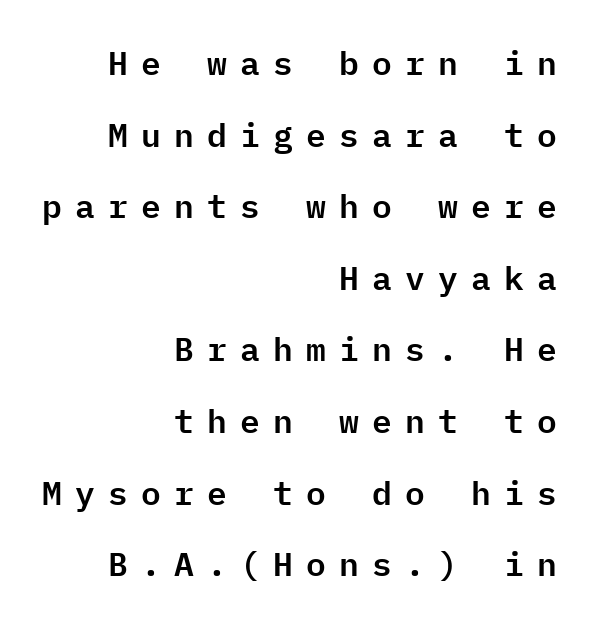
The image shows 33 px sans-serif type, upright, monospaced; set right-aligned, loose line spacing (2.17x), unusually wide letter spacing (+0.4 em), not underlined; low stroke contrast and a medium x-height.
